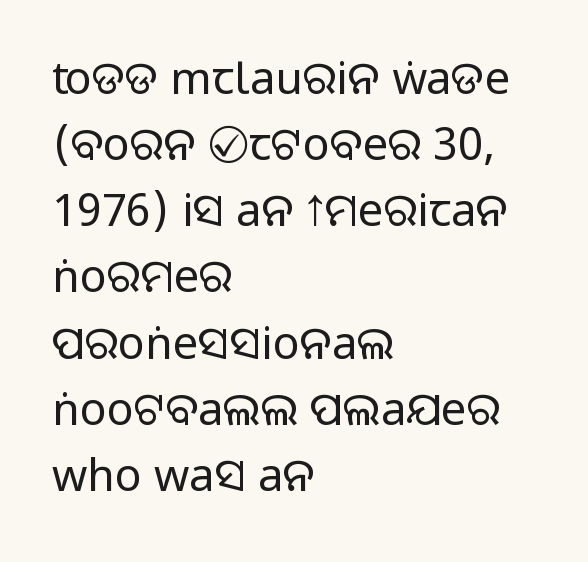
{"serif": "no", "italic": "no", "width": "normal", "stroke_contrast": "medium", "monospaced": "no", "underline": "no", "align": "left", "line_spacing": "normal", "line_spacing_ratio": 1.47, "letter_spacing": "normal", "letter_spacing_em": 0.0, "glyph_px": 45}
